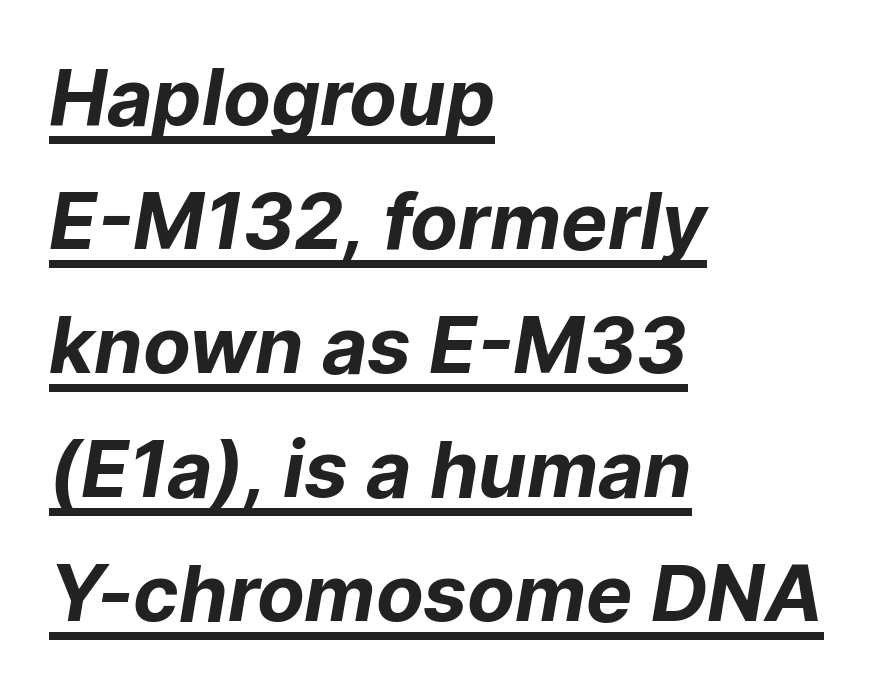
Q: Is the text bold? A: Yes.
Q: Is the typeface a serif or a sans-serif typeface? A: Sans-serif.
Q: Is the text underlined? A: Yes.
Q: How is the paragraph aligned? A: Left-aligned.
Q: Is the spacing between letters normal or unusually wide? A: Normal.
Q: Is the spacing between lines tight, normal or loose? A: Normal.
Q: Width (condensed, normal, or wide)? A: Normal.
Q: Stroke contrast? A: Low.
Q: x-height? A: Medium.
Q: Monospaced? A: No.
